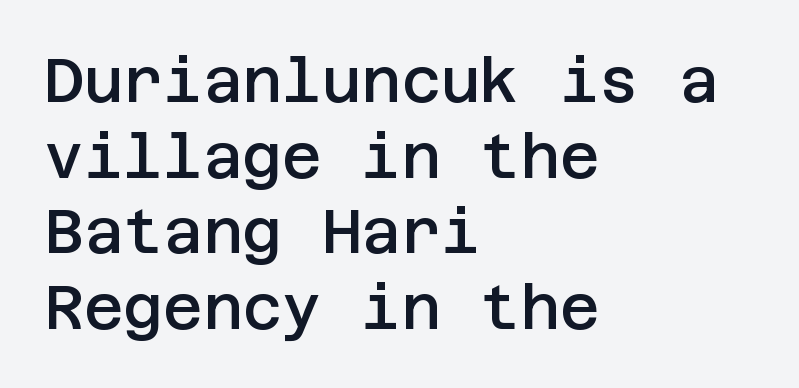
The rendering keeps characters at their native spacing. In terms of letterform style, serifs are entirely absent. Vertical strokes here are truly vertical. Check the space under the baseline: it is left empty. What weight is shown? A semibold, between regular and bold.
